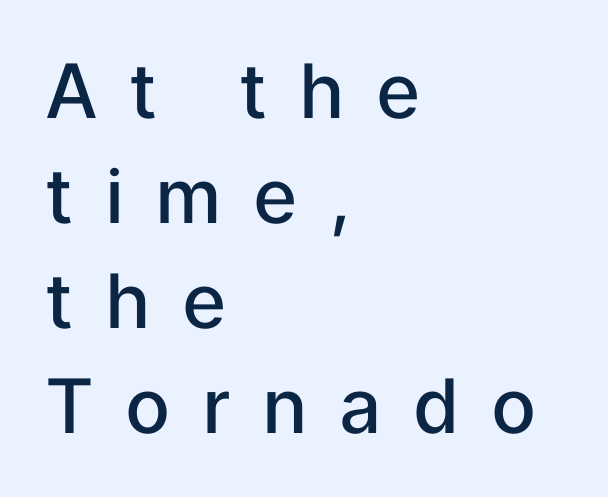
The image shows 75 px semibold sans-serif type, upright; set left-aligned, normal line spacing (1.4x), unusually wide letter spacing (+0.42 em), not underlined; low stroke contrast and a medium x-height.
